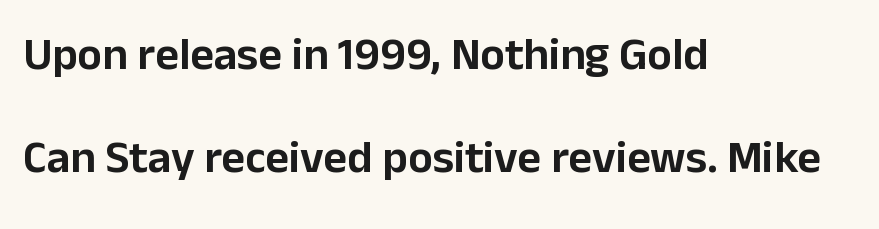
Q: Is the text italic (slanted)? A: No, it is upright.
Q: Is the typeface a serif or a sans-serif typeface? A: Sans-serif.
Q: Is the text underlined? A: No.
Q: How is the paragraph aligned? A: Left-aligned.
Q: Is the spacing between letters normal or unusually wide? A: Normal.
Q: Is the spacing between lines tight, normal or loose? A: Loose.
Q: Width (condensed, normal, or wide)? A: Normal.
Q: Stroke contrast? A: Low.
Q: x-height? A: Medium.
Q: Monospaced? A: No.
